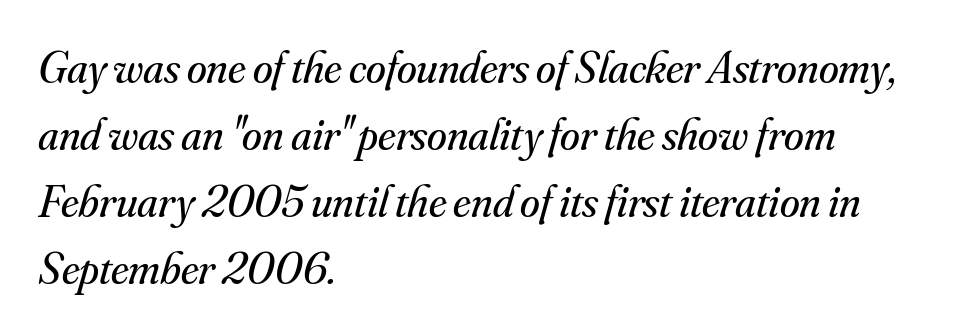
{"serif": "yes", "italic": "yes", "lean": "right", "slant_degrees": 16, "bold": "no", "weight": "regular", "width": "normal", "stroke_contrast": "medium", "x_height": "small", "monospaced": "no", "underline": "no", "align": "left", "line_spacing": "normal", "line_spacing_ratio": 1.49, "letter_spacing": "normal", "letter_spacing_em": 0.0, "glyph_px": 45}
